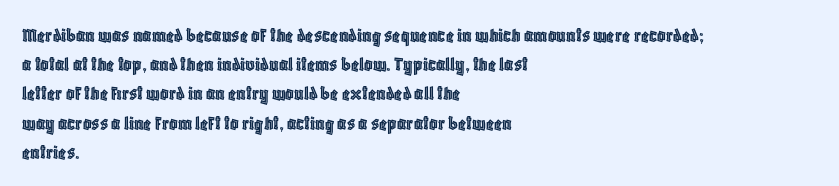
The image shows 21 px text type, upright; set left-aligned, normal line spacing (1.39x), normal letter spacing, not underlined.
